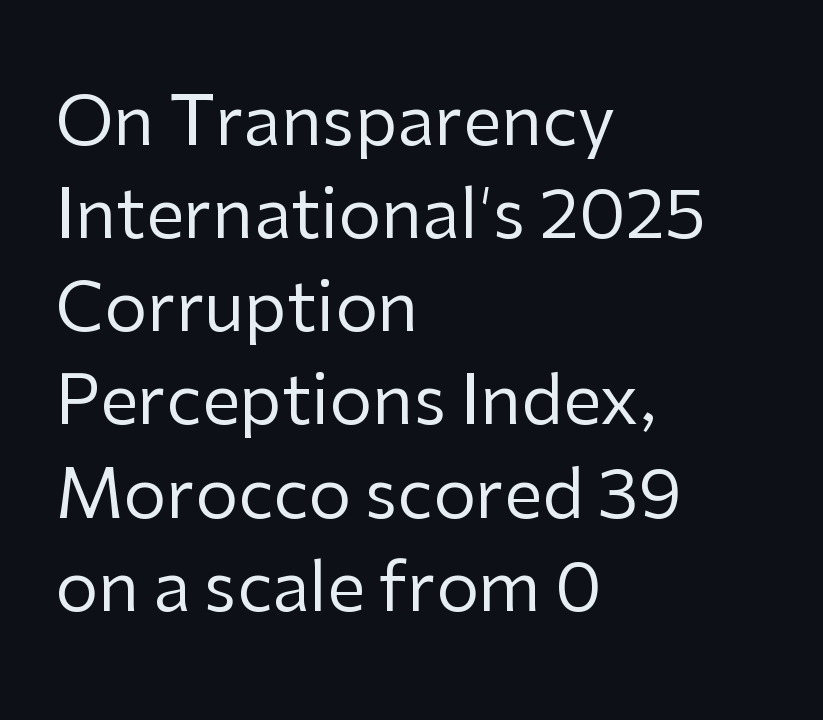
The image shows 68 px regular-weight sans-serif type, upright; set left-aligned, normal line spacing (1.37x), normal letter spacing, not underlined; low stroke contrast and a medium x-height.
